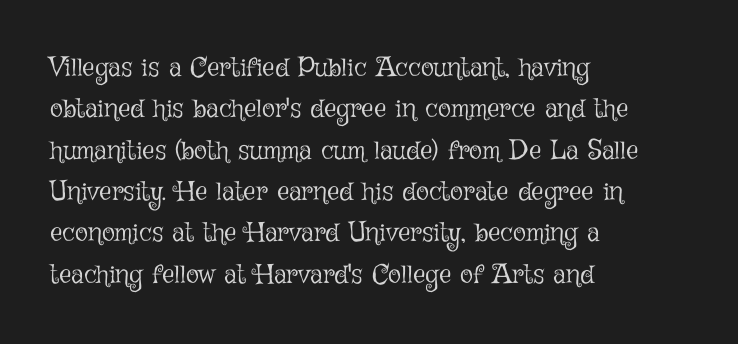
{"italic": "no", "bold": "no", "underline": "no", "align": "left", "line_spacing": "normal", "line_spacing_ratio": 1.53, "letter_spacing": "normal", "letter_spacing_em": 0.0, "glyph_px": 27}
